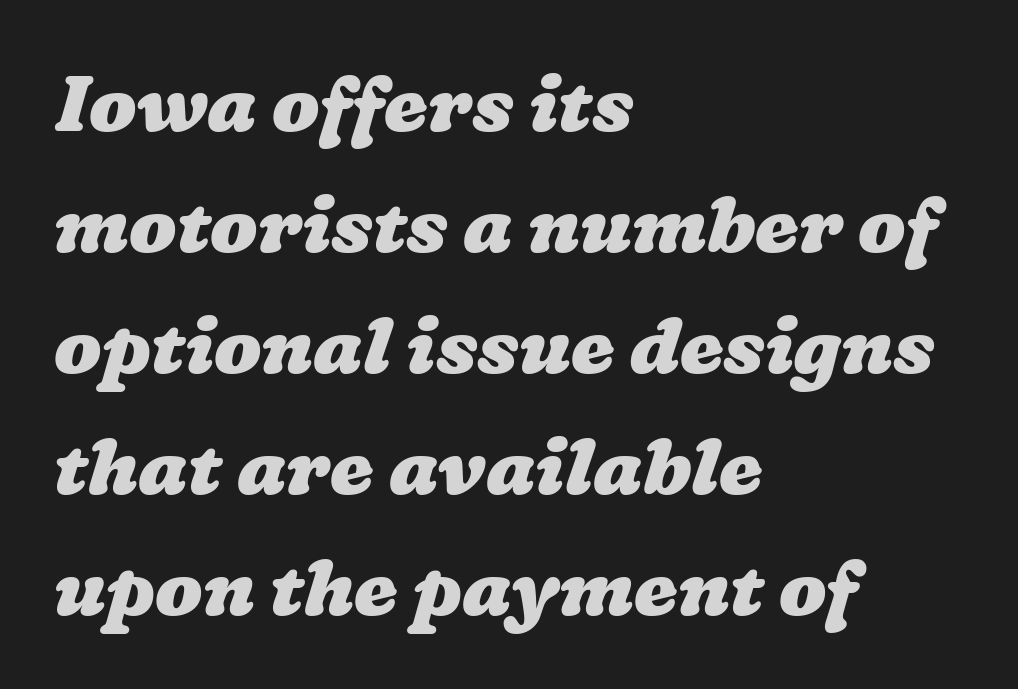
{"bold": "yes", "weight": "heavy", "width": "wide", "stroke_contrast": "low", "x_height": "medium", "monospaced": "no", "underline": "no", "align": "left", "line_spacing": "normal", "line_spacing_ratio": 1.55, "letter_spacing": "normal", "letter_spacing_em": 0.0, "glyph_px": 78}
